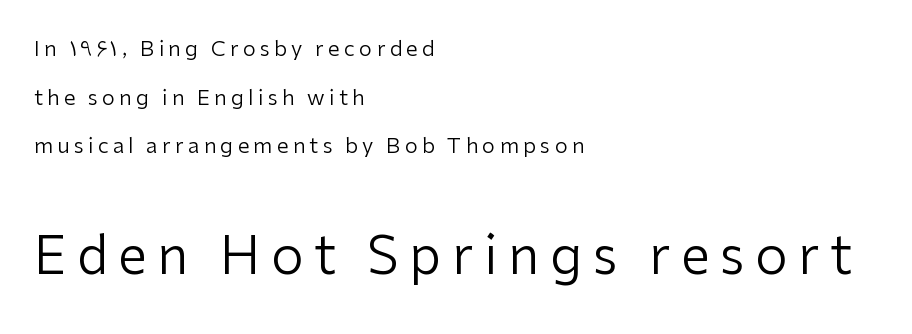
Letters rest on an invisible, unmarked baseline. The strokes carry an ordinary text weight at most. In terms of posture, this sample is upright. Caption: upper text group reduced, lower text group enlarged. Leading: increased. The face used here is proportionally spaced, like ordinary book or web type.
